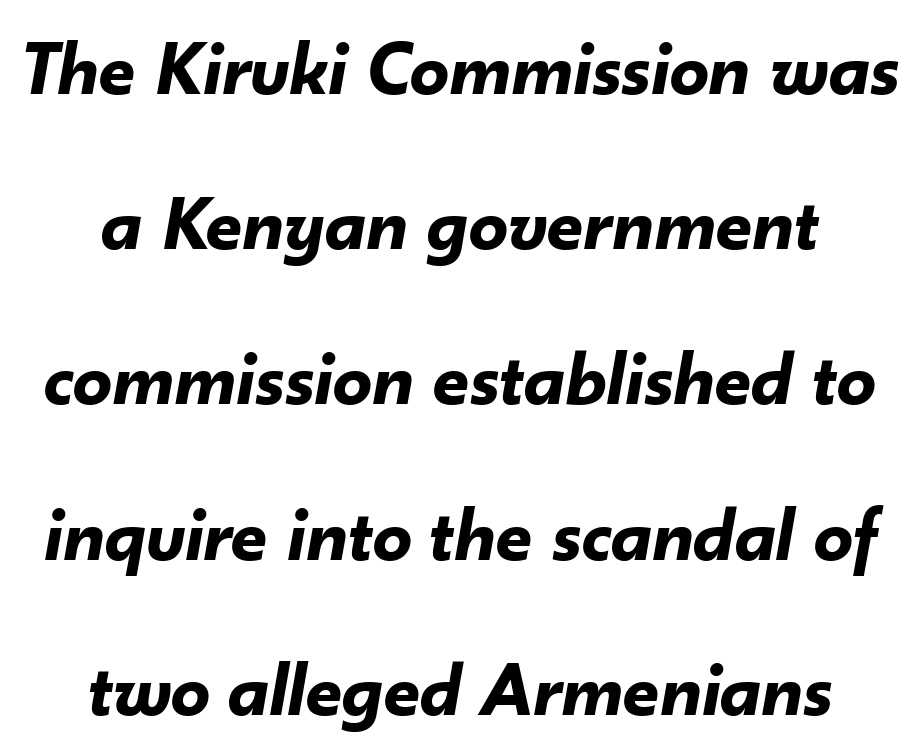
On the weight axis this lands at bold, roughly 700. What stands out about the letter spacing? Nothing — it is the standard amount. The rag falls on both sides of this text block equally. A typesetter would call this proportional, since set widths differ per character.
